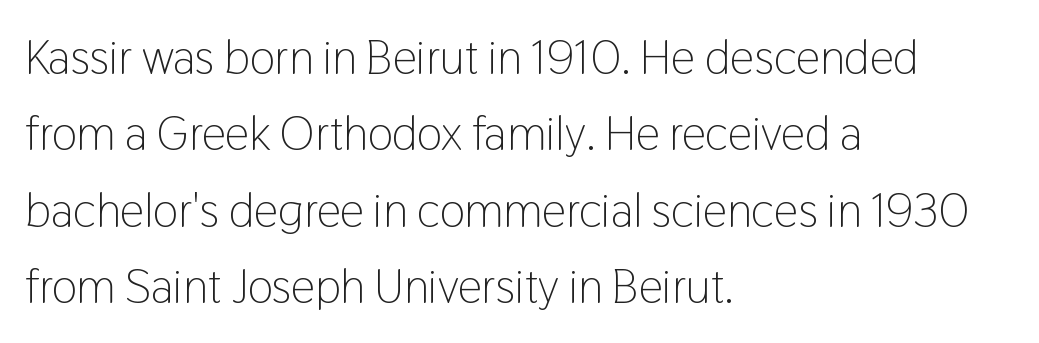
{"serif": "no", "italic": "no", "bold": "no", "weight": "light", "width": "condensed", "stroke_contrast": "low", "x_height": "medium", "monospaced": "no", "underline": "no", "align": "left", "line_spacing": "normal", "line_spacing_ratio": 1.59, "letter_spacing": "normal", "letter_spacing_em": 0.0, "glyph_px": 48}
